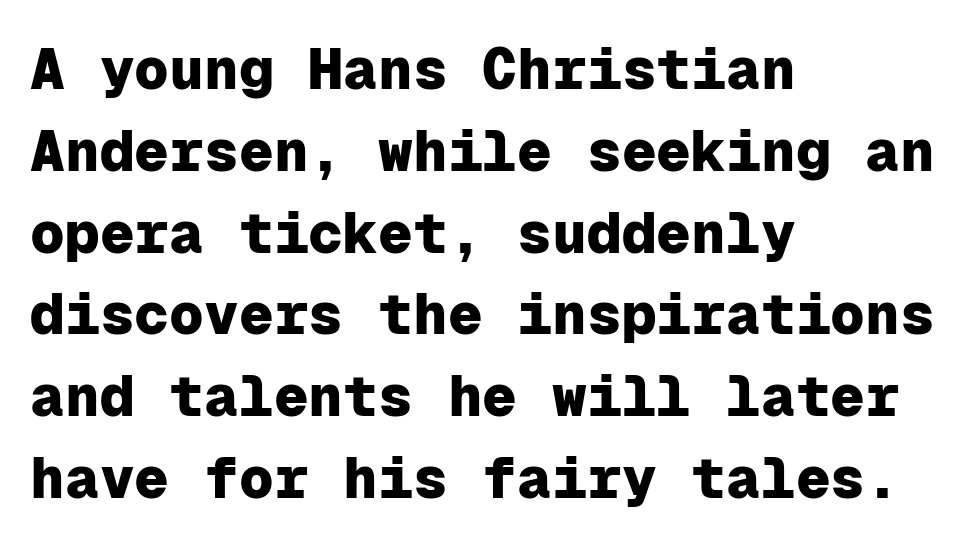
{"serif": "no", "italic": "no", "bold": "yes", "weight": "heavy", "width": "normal", "stroke_contrast": "low", "x_height": "medium", "monospaced": "yes", "underline": "no", "align": "left", "line_spacing": "normal", "line_spacing_ratio": 1.41, "letter_spacing": "normal", "letter_spacing_em": 0.0, "glyph_px": 58}
